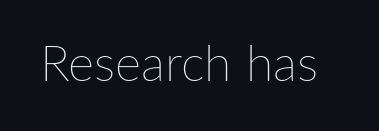
The image shows 50 px thin type, upright; set normal letter spacing, not underlined; low stroke contrast and a medium x-height.
